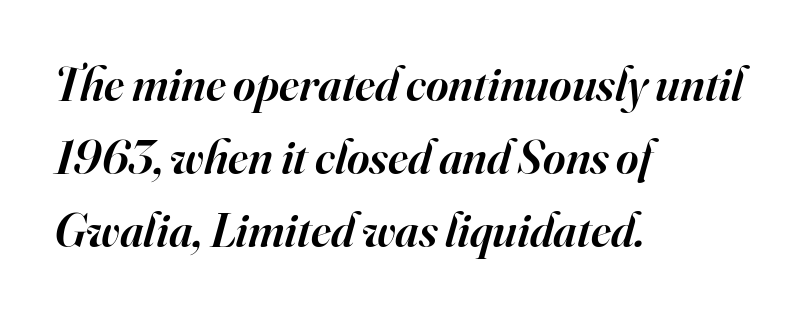
The paragraph shown leans on its left margin. Does the type have serifs? Yes, each stem ends in a small foot. Do the characters align in a grid? No, the font is proportional. Style check: oblique. This is moderately heavy type, rendered in semibold. Rows of type keep a routine distance in the vertical direction.
